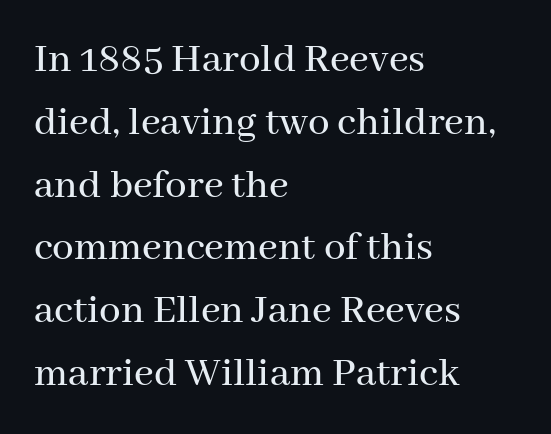
{"serif": "yes", "italic": "no", "width": "normal", "stroke_contrast": "medium", "x_height": "medium", "monospaced": "no", "underline": "no", "align": "left", "line_spacing": "normal", "line_spacing_ratio": 1.46, "letter_spacing": "normal", "letter_spacing_em": 0.0, "glyph_px": 43}
